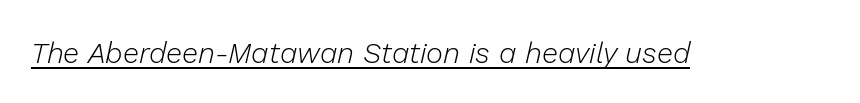
Q: Is the text bold? A: No.
Q: Is the text italic (slanted)? A: Yes, it leans right by about 13 degrees.
Q: Is the text underlined? A: Yes.
Q: Is the spacing between letters normal or unusually wide? A: Normal.
Q: Width (condensed, normal, or wide)? A: Normal.
Q: Stroke contrast? A: Low.
Q: x-height? A: Medium.
Q: Monospaced? A: No.
